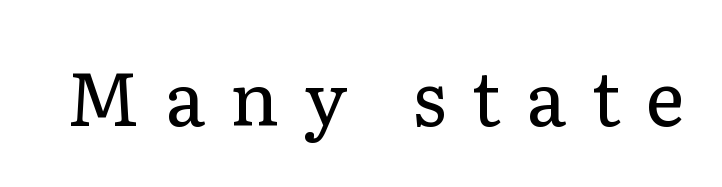
Is the letter spacing exaggerated? Yes — the characters are pushed far apart. Here the designer chose a conventional face with non-uniform glyph widths. The type family on display is of the serif kind. Descenders are the only things crossing below the line. Posture: straight, roman, zero tilt.
